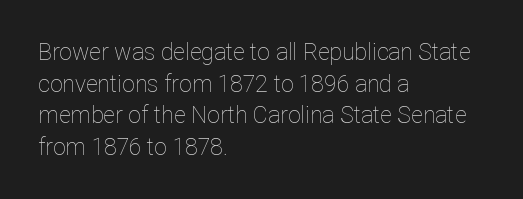
{"italic": "no", "bold": "no", "underline": "no", "align": "left", "line_spacing": "normal", "line_spacing_ratio": 1.37, "letter_spacing": "normal", "letter_spacing_em": 0.0, "glyph_px": 23}
